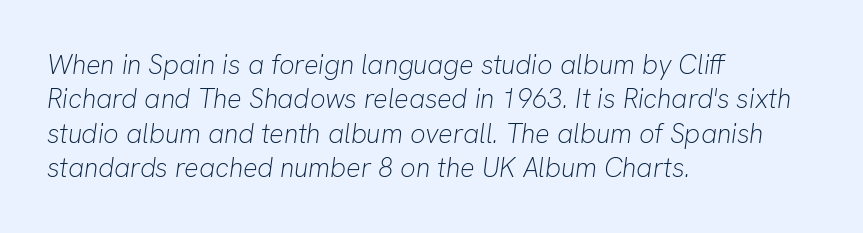
These glyphs show unthickened strokes, regular width or finer. Whoever set this chose a conventional vertical rhythm. The specimen reads as italic at a glance. The compositor pushed each line to the left boundary. This rendering leaves character spacing at its baseline value. Lines of text with bare space underneath.
